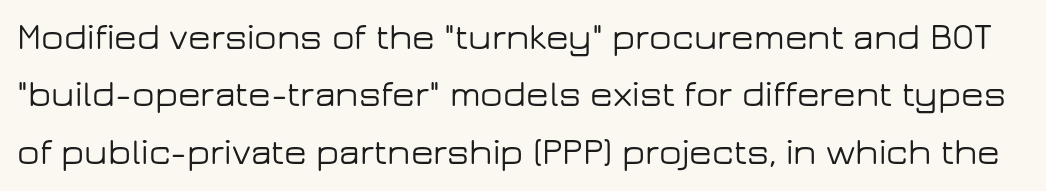
Q: Is the text italic (slanted)? A: No, it is upright.
Q: Is the typeface a serif or a sans-serif typeface? A: Sans-serif.
Q: Is the text underlined? A: No.
Q: Is the spacing between letters normal or unusually wide? A: Normal.
Q: Is the spacing between lines tight, normal or loose? A: Normal.
Q: Width (condensed, normal, or wide)? A: Wide.
Q: Stroke contrast? A: Low.
Q: x-height? A: Medium.
Q: Monospaced? A: No.
